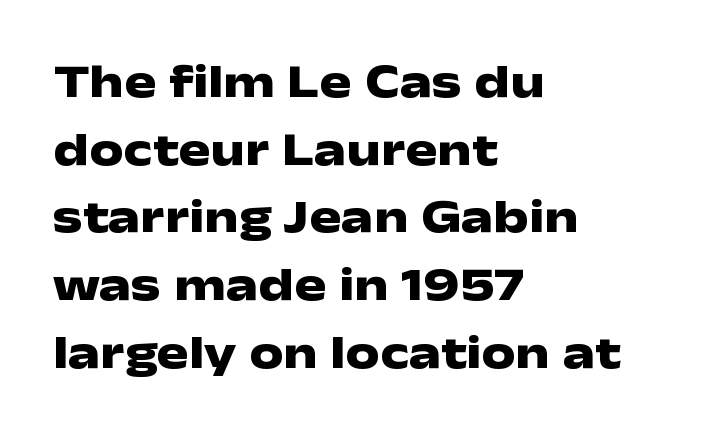
The image shows 48 px heavy, wide sans-serif type, upright; set left-aligned, normal line spacing (1.41x), normal letter spacing, not underlined; low stroke contrast and a medium x-height.
